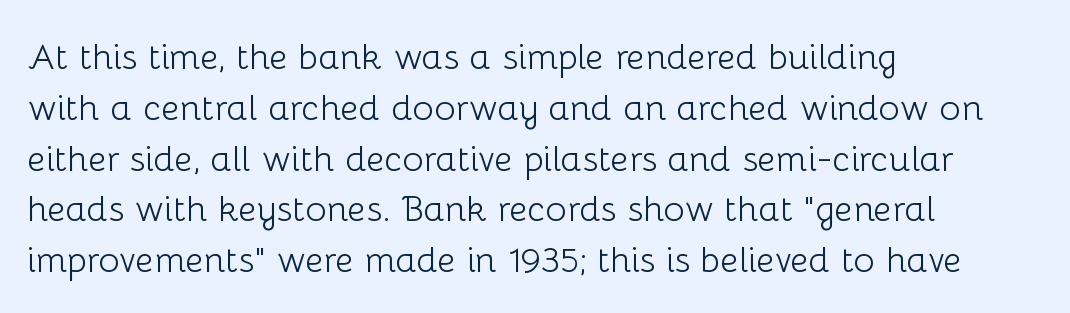
Descenders hang freely into open space. Horizontal alignment here is leftward, the default for most running prose. Ink coverage per letter is moderate at most. The letters stand upright; this is a roman face. Is there much room between lines? A standard amount, neither cramped nor airy. Characters follow at the spacing the type designer built in.
